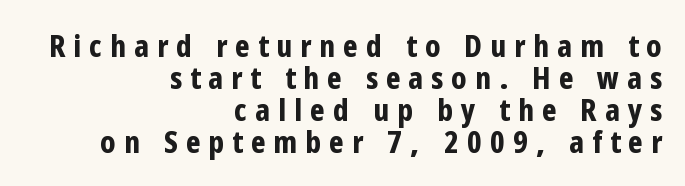
Successive baselines arrive quickly, one right under another. The string is rendered with underlining switched off. Summary of weight: heavy, a full bold. Character widths vary here, with narrow letters taking less room than wide ones. Posture: upright roman. A student would call this right alignment; a typographer would say flush right, rag left.
